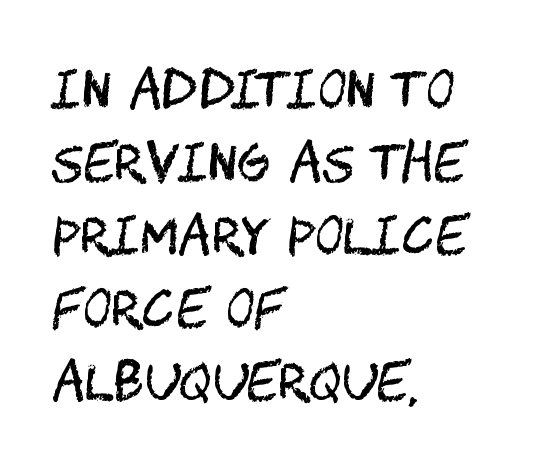
Q: Is the text bold? A: No.
Q: Is the text italic (slanted)? A: No, it is upright.
Q: Is the typeface a serif or a sans-serif typeface? A: Sans-serif.
Q: Is the text underlined? A: No.
Q: How is the paragraph aligned? A: Left-aligned.
Q: Is the spacing between letters normal or unusually wide? A: Normal.
Q: Is the spacing between lines tight, normal or loose? A: Normal.
Q: Width (condensed, normal, or wide)? A: Condensed.
Q: Stroke contrast? A: Medium.
Q: x-height? A: Large.
